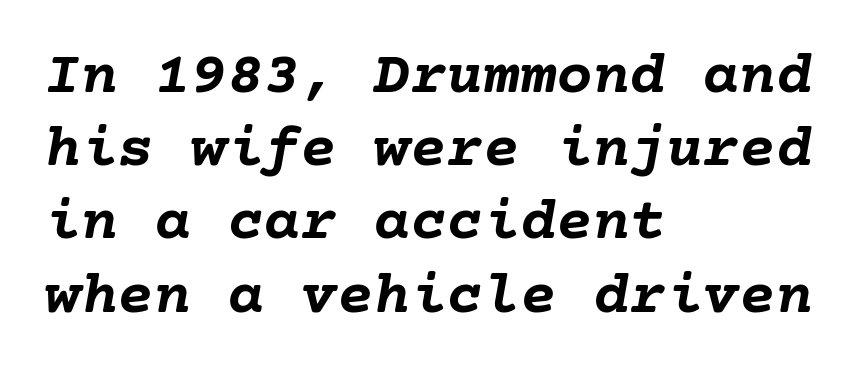
Q: Is the text bold? A: Yes.
Q: Is the text italic (slanted)? A: Yes, it leans right by about 10 degrees.
Q: Is the text underlined? A: No.
Q: How is the paragraph aligned? A: Left-aligned.
Q: Is the spacing between letters normal or unusually wide? A: Normal.
Q: Width (condensed, normal, or wide)? A: Normal.
Q: Stroke contrast? A: Low.
Q: x-height? A: Medium.
